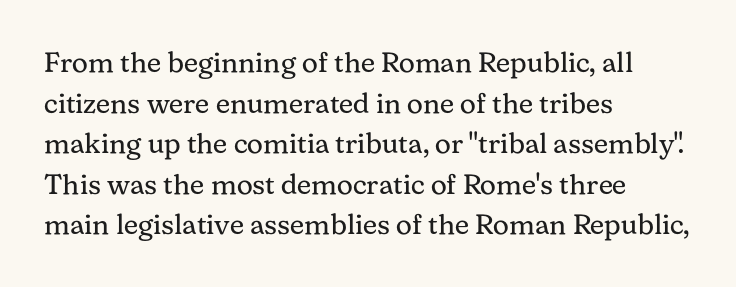
Q: Is the text bold? A: No.
Q: Is the text italic (slanted)? A: No, it is upright.
Q: Is the typeface a serif or a sans-serif typeface? A: Serif.
Q: Is the text underlined? A: No.
Q: How is the paragraph aligned? A: Left-aligned.
Q: Is the spacing between letters normal or unusually wide? A: Normal.
Q: Is the spacing between lines tight, normal or loose? A: Normal.
Q: Width (condensed, normal, or wide)? A: Normal.
Q: Stroke contrast? A: Medium.
Q: x-height? A: Medium.
Q: Monospaced? A: No.
